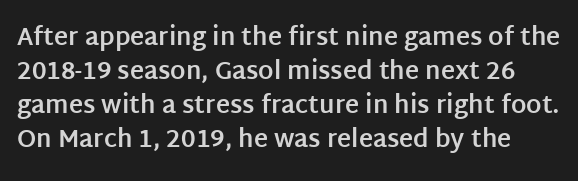
Q: Is the text bold? A: Yes.
Q: Is the text italic (slanted)? A: No, it is upright.
Q: Is the text underlined? A: No.
Q: Is the spacing between letters normal or unusually wide? A: Normal.
Q: Is the spacing between lines tight, normal or loose? A: Normal.
